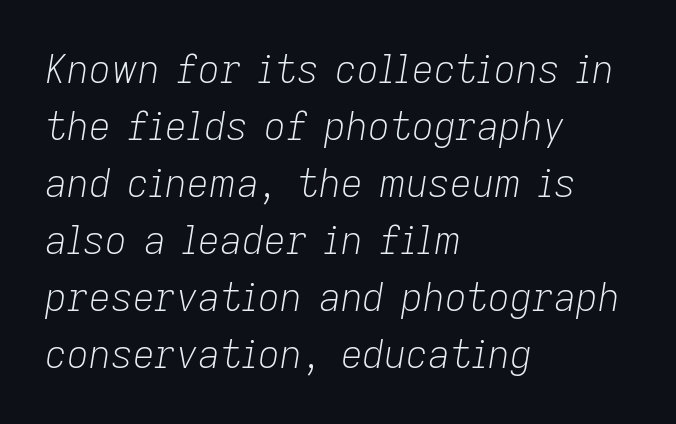
{"italic": "yes", "lean": "right", "slant_degrees": 9, "bold": "no", "weight": "light", "width": "normal", "stroke_contrast": "low", "x_height": "medium", "monospaced": "no", "underline": "no", "align": "left", "line_spacing": "normal", "line_spacing_ratio": 1.5, "letter_spacing": "normal", "letter_spacing_em": 0.0, "glyph_px": 38}
